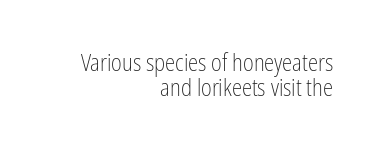
Q: Is the text bold? A: No.
Q: Is the text italic (slanted)? A: No, it is upright.
Q: Is the text underlined? A: No.
Q: How is the paragraph aligned? A: Right-aligned.
Q: Is the spacing between letters normal or unusually wide? A: Normal.
Q: Is the spacing between lines tight, normal or loose? A: Tight.
